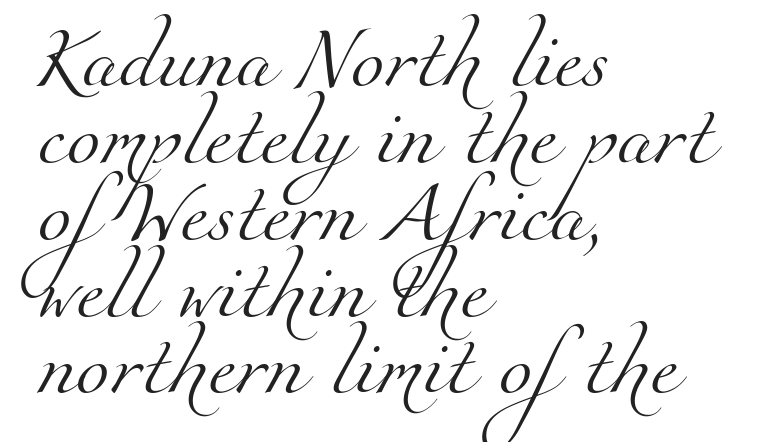
Horizontal bands of white between lines are of average thickness. You could not count columns in this text — the font is proportionally spaced. Compared with a centered layout, this one pins lines to the left instead. Tracking here is standard; glyphs follow each other at the usual distance.
